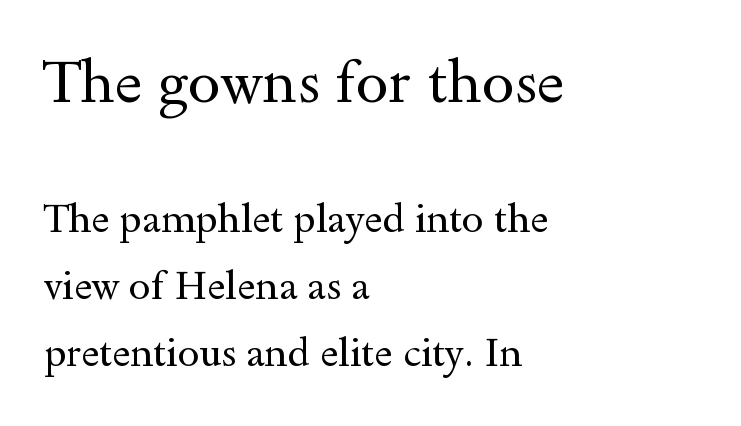
The image shows 59 px regular-weight, wide serif type, upright; set left-aligned, line spacing 1.72x, normal letter spacing, not underlined; the first (top) block is 1.51x larger; a small x-height.
